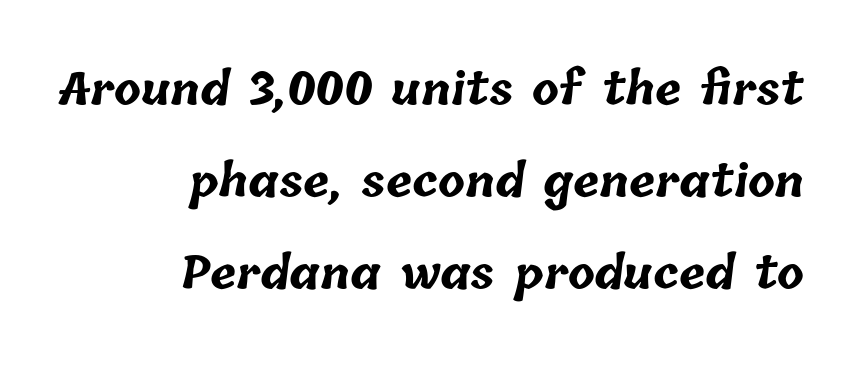
This sample has the flowing, uneven cadence of proportional lettering. A clean baseline with only descenders dipping below it. Every letter is thick-stroked: bold, no question. The rendering uses a large line-height, opening up the rows. The horizontal fit of the characters is conventional and even.
